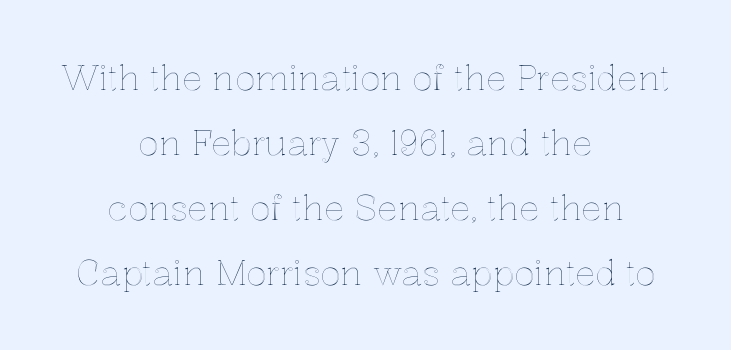
Is the letter spacing exaggerated? No — it looks like the ordinary default. The rendering positions every line midway between the sides. Notice the wide empty band between every row — that's loose leading. Is this a fixed-width face? No — the glyphs have proportional, varying widths. Style check: upright.
